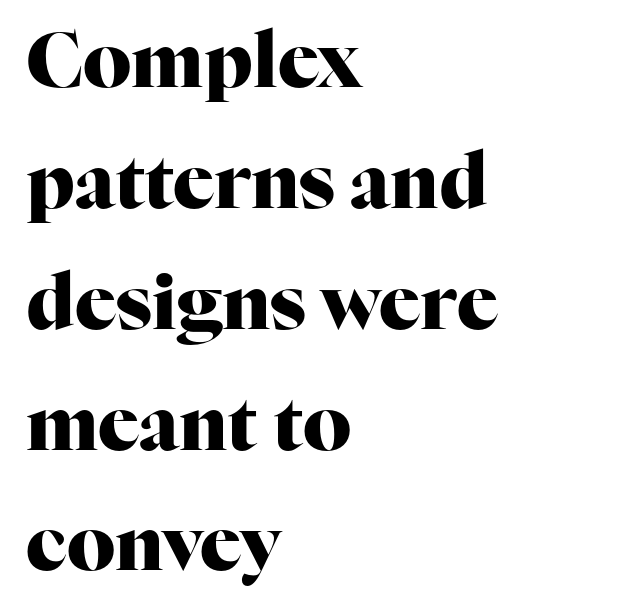
The image shows 76 px heavy serif type, upright; set left-aligned, normal line spacing (1.59x), normal letter spacing, not underlined; high stroke contrast and a medium x-height.
